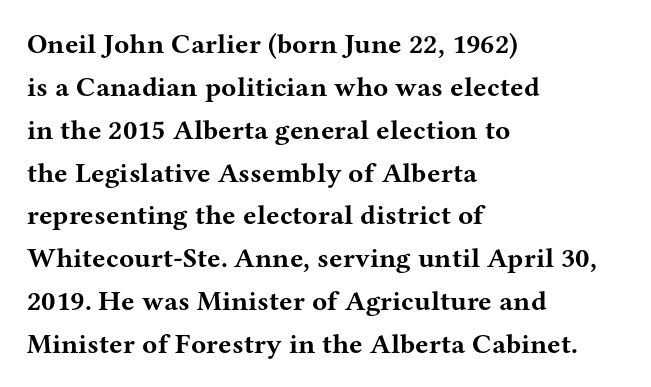
This is roman type, the default non-slanted kind. Looks like regular typesetting: each glyph gets only the width it needs. Small tapered or slab feet sit at the stroke ends, so this counts as serif. The rows are spaced the way most documents space them. Any mark beneath the type? The region is blank.
